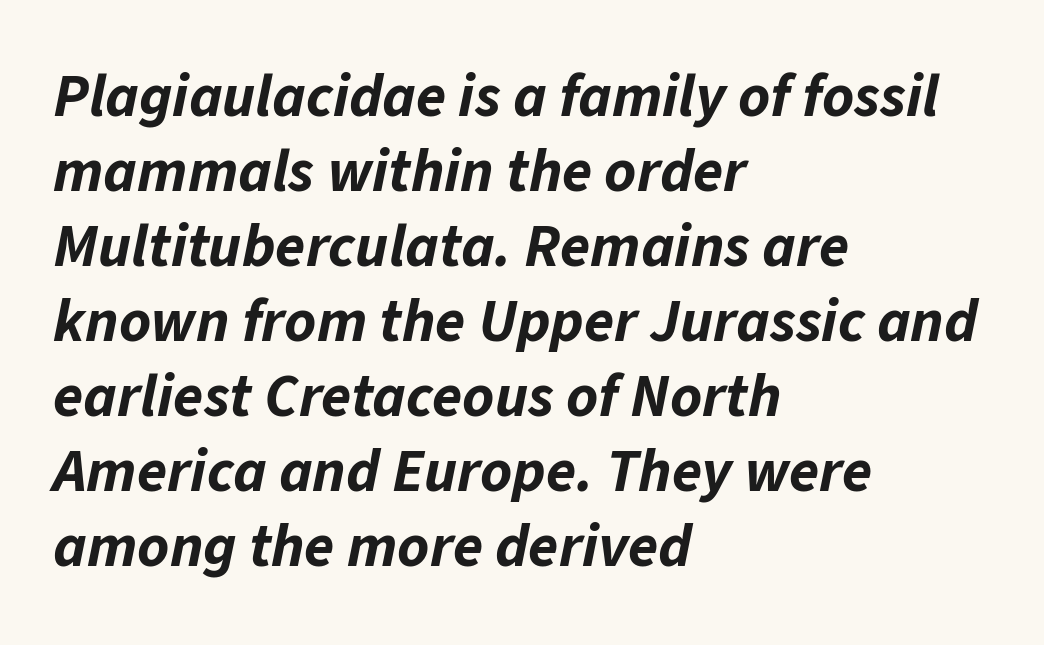
Q: Is the text bold? A: Yes.
Q: Is the text italic (slanted)? A: Yes, it leans right by about 11 degrees.
Q: Is the text underlined? A: No.
Q: How is the paragraph aligned? A: Left-aligned.
Q: Is the spacing between letters normal or unusually wide? A: Normal.
Q: Width (condensed, normal, or wide)? A: Normal.
Q: Stroke contrast? A: Low.
Q: x-height? A: Medium.
Q: Monospaced? A: No.
